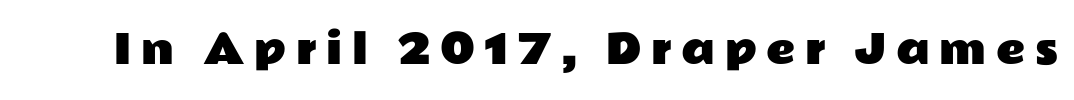
This is sans-serif lettering, the kind often seen on screens and signage. Designer's note — italics off, roman on. Any mark beneath the type? The region is blank. Do the characters align in a grid? No, the font is proportional.
